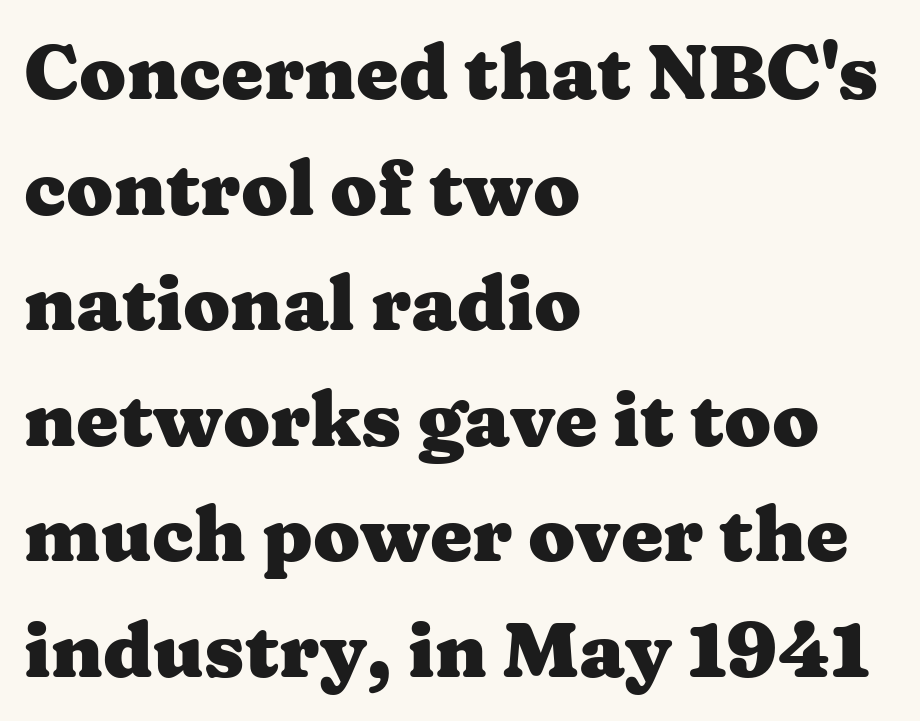
{"serif": "yes", "italic": "no", "bold": "yes", "weight": "heavy", "width": "wide", "stroke_contrast": "medium", "x_height": "medium", "monospaced": "no", "underline": "no", "align": "left", "line_spacing": "normal", "line_spacing_ratio": 1.52, "letter_spacing": "normal", "letter_spacing_em": 0.0, "glyph_px": 76}
